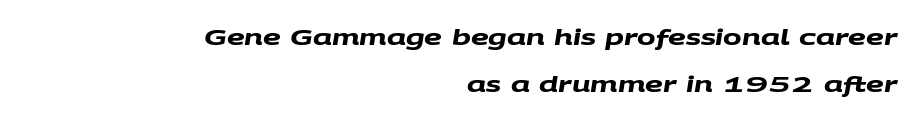
Interline gaps are noticeably wide in this sample. This sample is right-justified, so line beginnings fall wherever the words allow. This sample uses plain, unmodified letter spacing. The face used here has the dense, thick strokes of a bold. Unmarked baselines from the first word to the last.
